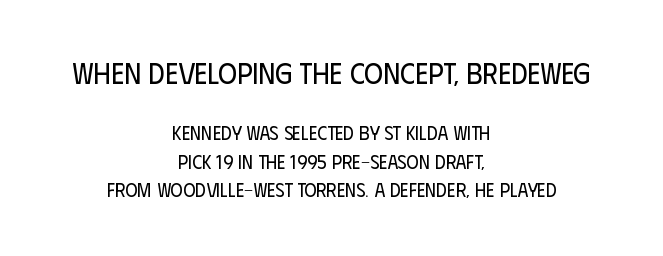
Larger block? The one above; the one below is distinctly smaller. No extra tracking has been applied to these lines. Upright lettering throughout. One-word summary of the alignment: center.
